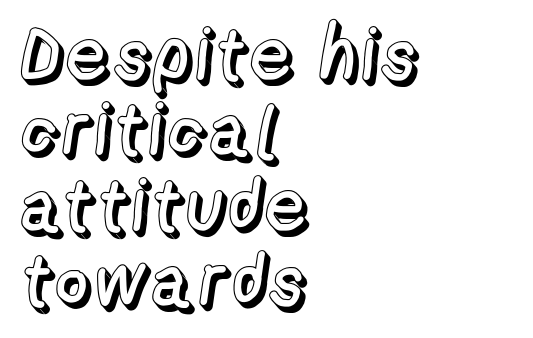
Q: Is the text italic (slanted)? A: Yes.
Q: Is the text underlined? A: No.
Q: How is the paragraph aligned? A: Left-aligned.
Q: Is the spacing between letters normal or unusually wide? A: Normal.
Q: Is the spacing between lines tight, normal or loose? A: Tight.
Q: Width (condensed, normal, or wide)? A: Normal.
Q: x-height? A: Medium.
Q: Monospaced? A: No.
